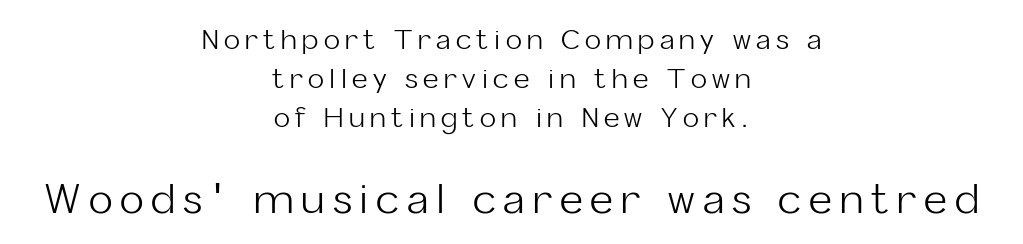
The font family rendered here belongs to the sans-serif group. The font's upright variant was chosen for this text. This is not heavy type; no bold has been used. Line spacing here is normal. Loose tracking; the words dissolve into strings of separated letters.
